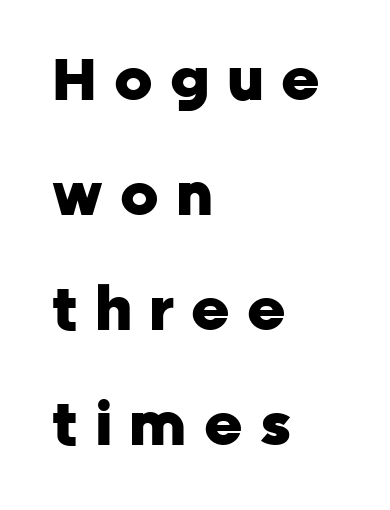
Plenty of ink on the page — the face is bold. This is roman type, the default non-slanted kind. A classic flush-left, rag-right setting is used for this passage. The letters are spread apart with noticeably loose tracking. A bare baseline throughout the passage.
